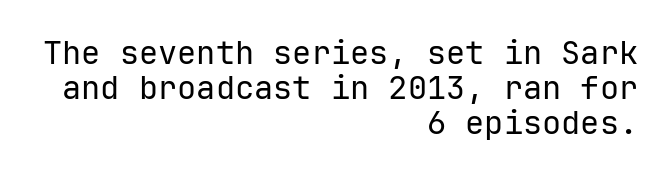
Glance below the letters and you will spot only blank space. Honestly, the rows look squashed on top of each other. No chunkiness to these letters — they're not bold. The compositor pushed each line to the right boundary.
